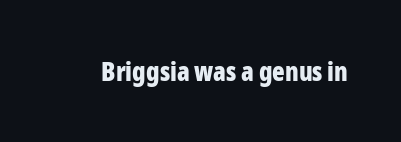
Only glyphs here, with clear space below each row. Rendered with straight, roman letterforms. The glyphs have the mass of a bold cut. Observe the ordinary spacing: letters are neighbours, not strangers.
